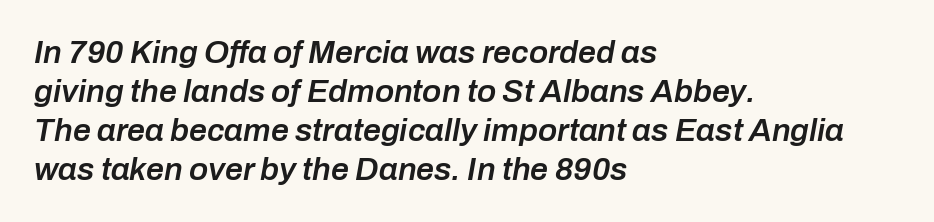
The image shows 32 px semibold type, italic (leaning right); set left-aligned, line spacing 1.22x, normal letter spacing, not underlined; low stroke contrast and a medium x-height.
